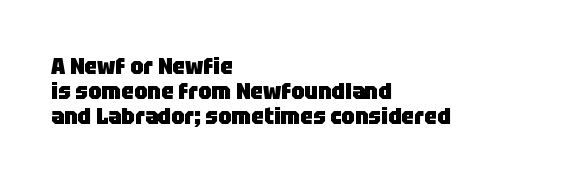
Q: Is the text bold? A: Yes.
Q: Is the text italic (slanted)? A: No, it is upright.
Q: Is the text underlined? A: No.
Q: How is the paragraph aligned? A: Left-aligned.
Q: Is the spacing between letters normal or unusually wide? A: Normal.
Q: Is the spacing between lines tight, normal or loose? A: Tight.
